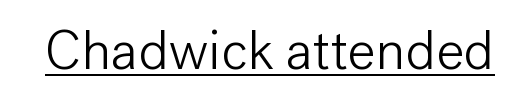
Q: Is the text bold? A: No.
Q: Is the text italic (slanted)? A: No, it is upright.
Q: Is the typeface a serif or a sans-serif typeface? A: Sans-serif.
Q: Is the text underlined? A: Yes.
Q: Is the spacing between letters normal or unusually wide? A: Normal.
Q: Width (condensed, normal, or wide)? A: Normal.
Q: Stroke contrast? A: Low.
Q: x-height? A: Medium.
Q: Monospaced? A: No.
